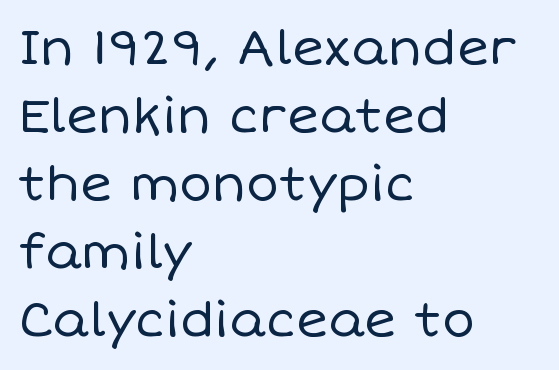
Q: Is the text bold? A: No.
Q: Is the text italic (slanted)? A: No, it is upright.
Q: Is the text underlined? A: No.
Q: How is the paragraph aligned? A: Left-aligned.
Q: Is the spacing between letters normal or unusually wide? A: Normal.
Q: Is the spacing between lines tight, normal or loose? A: Normal.
Q: Width (condensed, normal, or wide)? A: Normal.
Q: Stroke contrast? A: Low.
Q: x-height? A: Large.
Q: Monospaced? A: No.
